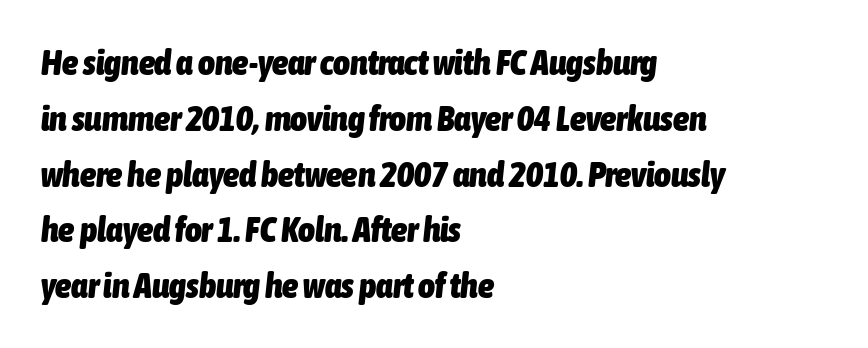
Q: Is the text bold? A: Yes.
Q: Is the text italic (slanted)? A: Yes, it leans right by about 6 degrees.
Q: Is the text underlined? A: No.
Q: How is the paragraph aligned? A: Left-aligned.
Q: Is the spacing between letters normal or unusually wide? A: Normal.
Q: Is the spacing between lines tight, normal or loose? A: Normal.
Q: Width (condensed, normal, or wide)? A: Condensed.
Q: Stroke contrast? A: Low.
Q: x-height? A: Medium.
Q: Monospaced? A: No.
